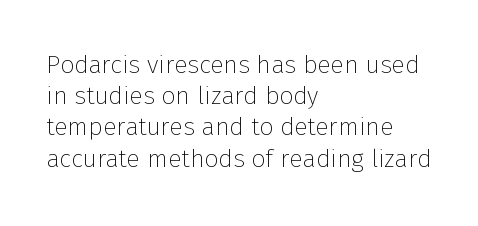
Q: Is the text bold? A: No.
Q: Is the text italic (slanted)? A: No, it is upright.
Q: Is the text underlined? A: No.
Q: How is the paragraph aligned? A: Left-aligned.
Q: Is the spacing between letters normal or unusually wide? A: Normal.
Q: Is the spacing between lines tight, normal or loose? A: Normal.
